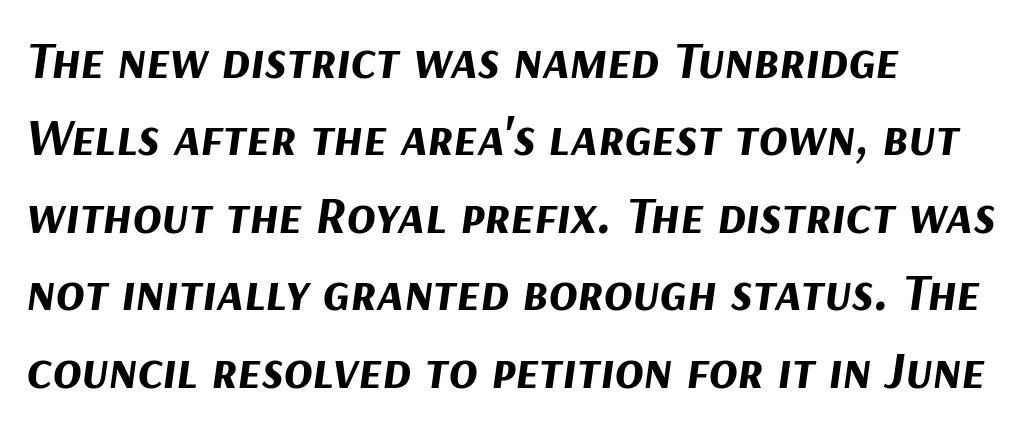
The image shows 53 px bold type, italic (leaning right); set left-aligned, normal line spacing (1.46x), normal letter spacing, not underlined; medium stroke contrast and a medium x-height.
